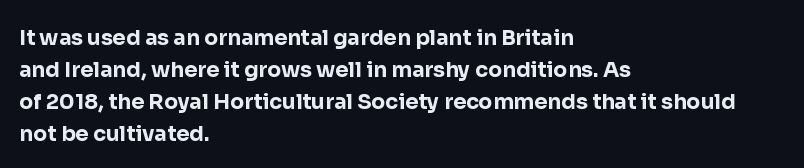
Q: Is the text bold? A: Yes.
Q: Is the text italic (slanted)? A: No, it is upright.
Q: Is the text underlined? A: No.
Q: How is the paragraph aligned? A: Left-aligned.
Q: Is the spacing between letters normal or unusually wide? A: Normal.
Q: Is the spacing between lines tight, normal or loose? A: Normal.
